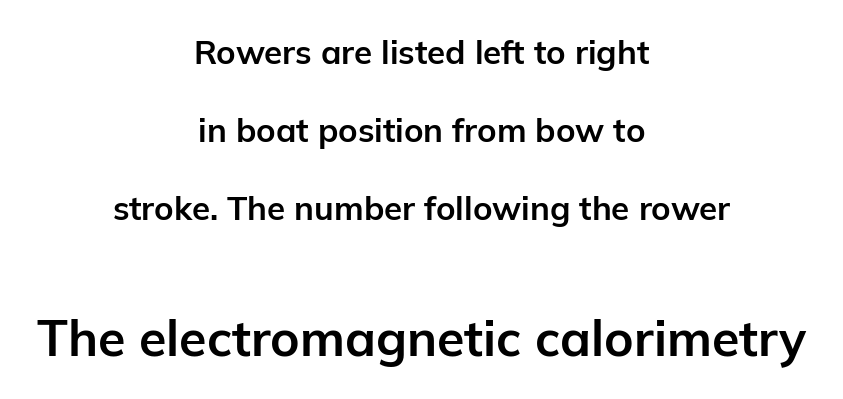
{"serif": "no", "italic": "no", "bold": "yes", "weight": "bold", "width": "normal", "stroke_contrast": "low", "x_height": "medium", "monospaced": "no", "underline": "no", "align": "center", "line_spacing": "loose", "line_spacing_ratio": 2.37, "letter_spacing": "normal", "letter_spacing_em": 0.0, "larger_block": "second", "size_ratio": 1.52, "glyph_px": 50}
